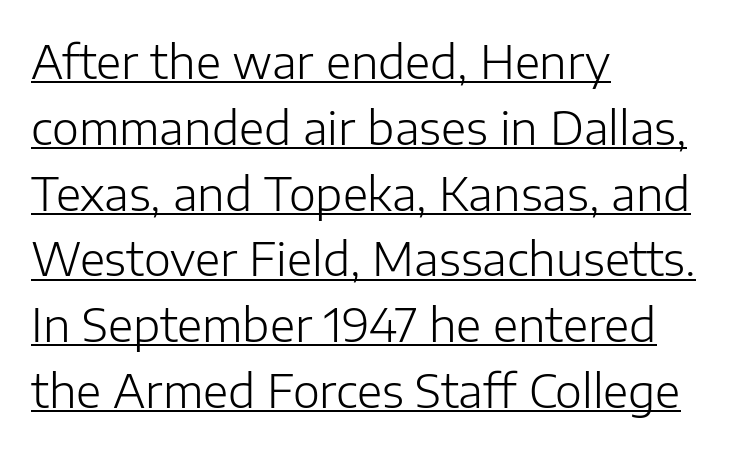
The image shows 46 px light sans-serif type, upright; set left-aligned, normal line spacing (1.43x), normal letter spacing, underlined; low stroke contrast and a medium x-height.
